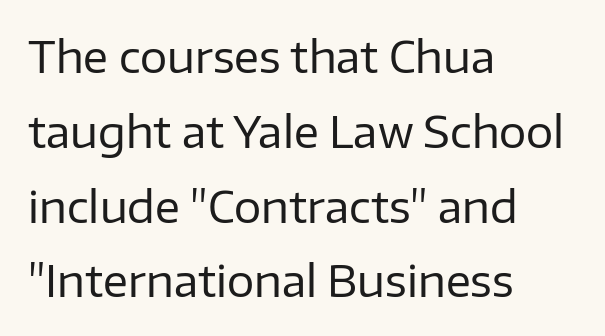
{"serif": "no", "italic": "no", "bold": "no", "weight": "regular", "width": "normal", "stroke_contrast": "low", "x_height": "medium", "monospaced": "no", "underline": "no", "align": "left", "line_spacing_ratio": 1.74, "letter_spacing": "normal", "letter_spacing_em": 0.0, "glyph_px": 43}
